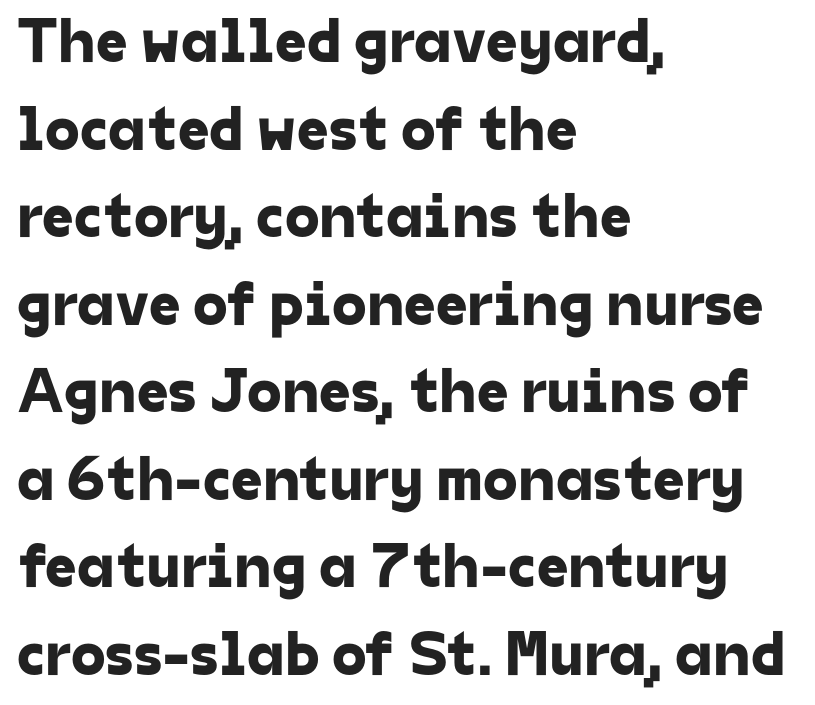
The image shows 63 px sans-serif type; set left-aligned, normal line spacing (1.39x), normal letter spacing, not underlined; low stroke contrast and a medium x-height.
